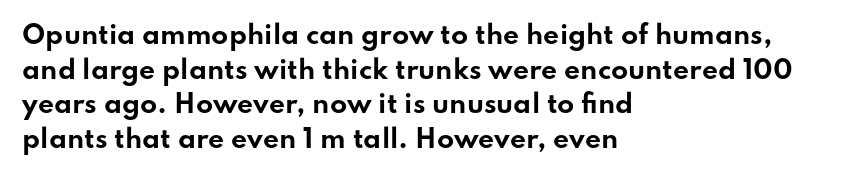
Q: Is the text bold? A: Yes.
Q: Is the text italic (slanted)? A: No, it is upright.
Q: Is the text underlined? A: No.
Q: How is the paragraph aligned? A: Left-aligned.
Q: Is the spacing between letters normal or unusually wide? A: Normal.
Q: Is the spacing between lines tight, normal or loose? A: Normal.
